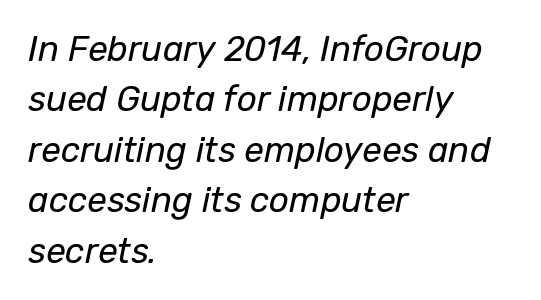
The image shows 35 px regular-weight type, italic (leaning right); set left-aligned, normal line spacing (1.44x), normal letter spacing, not underlined; low stroke contrast and a medium x-height.
